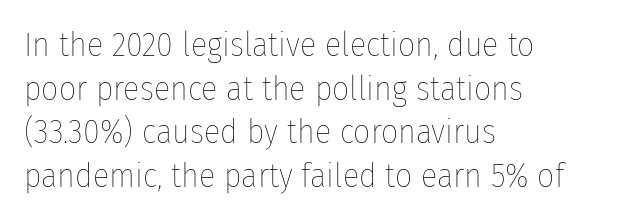
Q: Is the text bold? A: No.
Q: Is the text italic (slanted)? A: No, it is upright.
Q: Is the text underlined? A: No.
Q: How is the paragraph aligned? A: Left-aligned.
Q: Is the spacing between letters normal or unusually wide? A: Normal.
Q: Is the spacing between lines tight, normal or loose? A: Normal.
Q: Width (condensed, normal, or wide)? A: Condensed.
Q: Stroke contrast? A: Low.
Q: x-height? A: Medium.
Q: Monospaced? A: No.
